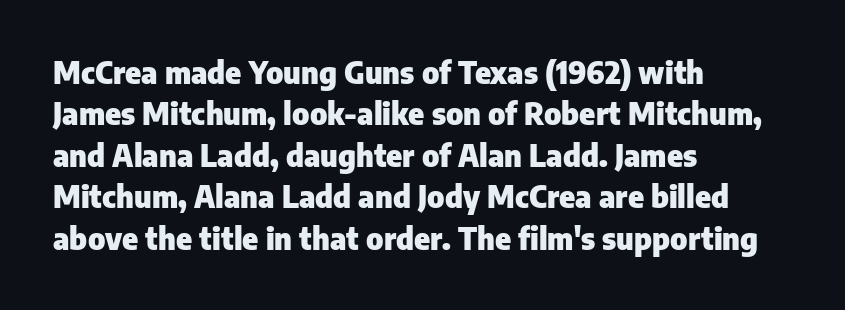
{"serif": "no", "italic": "no", "bold": "yes", "weight": "heavy", "width": "normal", "stroke_contrast": "low", "x_height": "medium", "monospaced": "no", "underline": "no", "align": "left", "line_spacing": "normal", "line_spacing_ratio": 1.38, "letter_spacing": "normal", "letter_spacing_em": 0.0, "glyph_px": 30}
